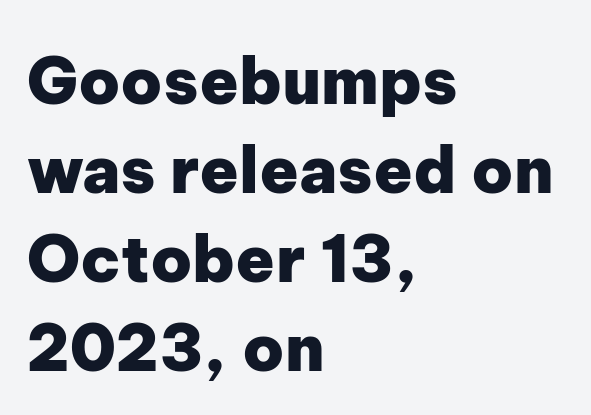
The image shows 64 px heavy sans-serif type, upright; set left-aligned, normal line spacing (1.39x), normal letter spacing, not underlined; low stroke contrast and a medium x-height.
